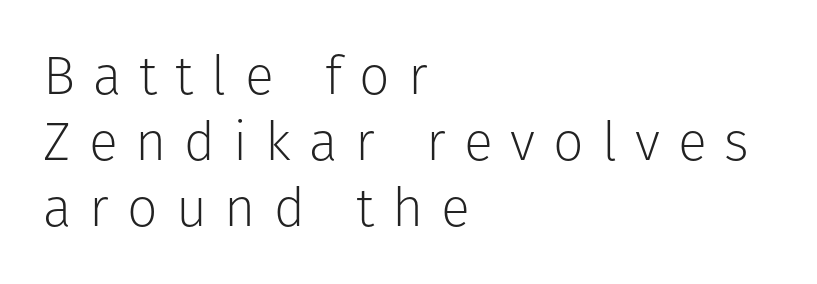
The image shows 54 px light sans-serif type, upright; set left-aligned, line spacing 1.22x, unusually wide letter spacing (+0.33 em), not underlined; low stroke contrast and a medium x-height.
